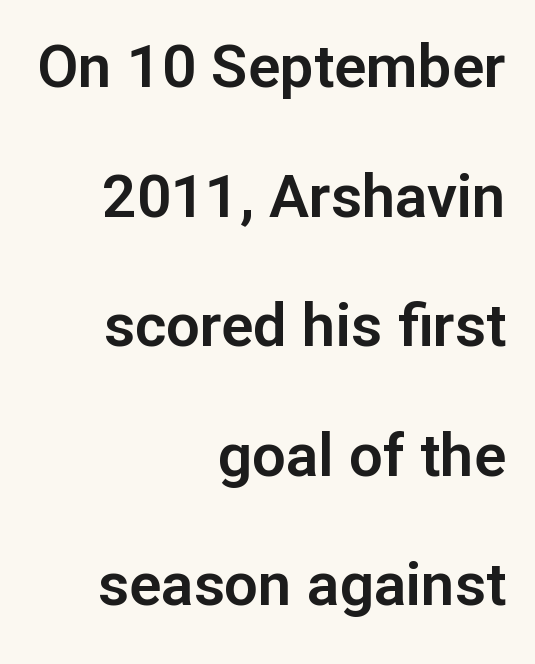
The image shows 60 px sans-serif type, upright; set right-aligned, loose line spacing (2.16x), normal letter spacing, not underlined; low stroke contrast and a medium x-height.
